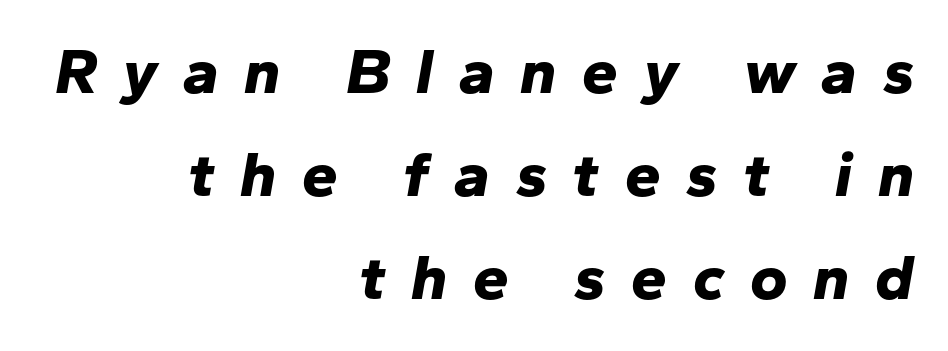
{"italic": "yes", "lean": "right", "slant_degrees": 10, "bold": "yes", "weight": "bold", "width": "normal", "stroke_contrast": "low", "x_height": "medium", "monospaced": "no", "underline": "no", "align": "right", "line_spacing": "normal", "line_spacing_ratio": 1.61, "letter_spacing": "wide", "letter_spacing_em": 0.4, "glyph_px": 64}
